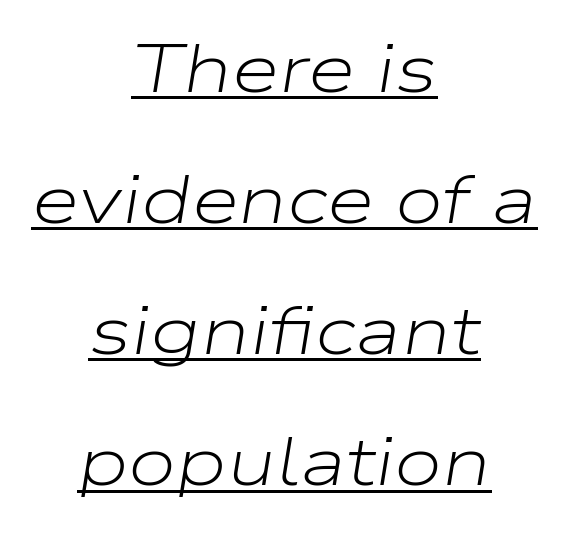
The image shows 69 px light, wide type, italic (leaning right); set centered, loose line spacing (1.9x), normal letter spacing, underlined; low stroke contrast and a medium x-height.
